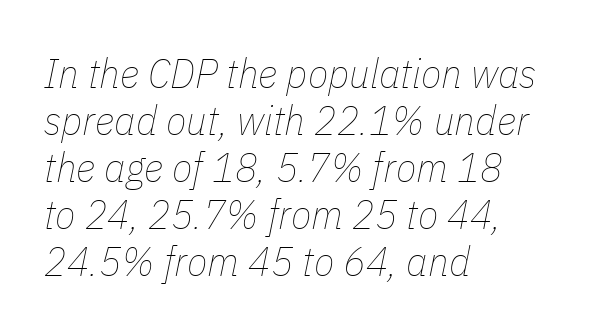
Is the block centered? No — it sits flush against the left margin. The gaps between neighbouring characters are ordinary and unremarkable. Letters have the restrained weight of plain body copy at most. The text carries the slant typical of an italic or oblique font.
